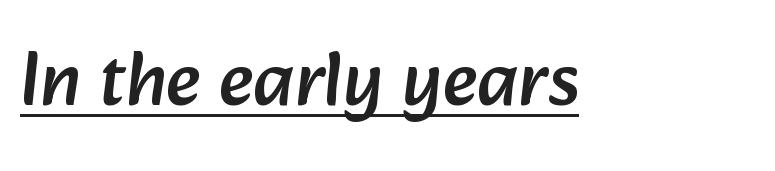
{"serif": "no", "width": "normal", "stroke_contrast": "low", "x_height": "medium", "monospaced": "no", "underline": "yes", "letter_spacing": "normal", "letter_spacing_em": 0.0, "glyph_px": 77}
